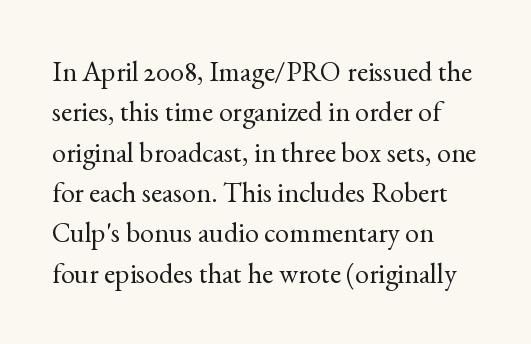
Layout note: lines flush left. The line-height multiplier appears to be the usual default. Spacing verdict: proportional, widths tailored to each character. No extra tracking has been applied to these lines.
